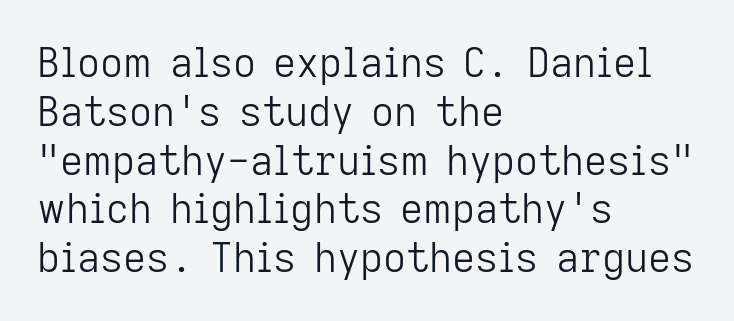
Q: Is the text bold? A: No.
Q: Is the text italic (slanted)? A: No, it is upright.
Q: Is the typeface a serif or a sans-serif typeface? A: Sans-serif.
Q: Is the text underlined? A: No.
Q: How is the paragraph aligned? A: Left-aligned.
Q: Is the spacing between letters normal or unusually wide? A: Normal.
Q: Width (condensed, normal, or wide)? A: Normal.
Q: Stroke contrast? A: Low.
Q: x-height? A: Medium.
Q: Monospaced? A: No.
